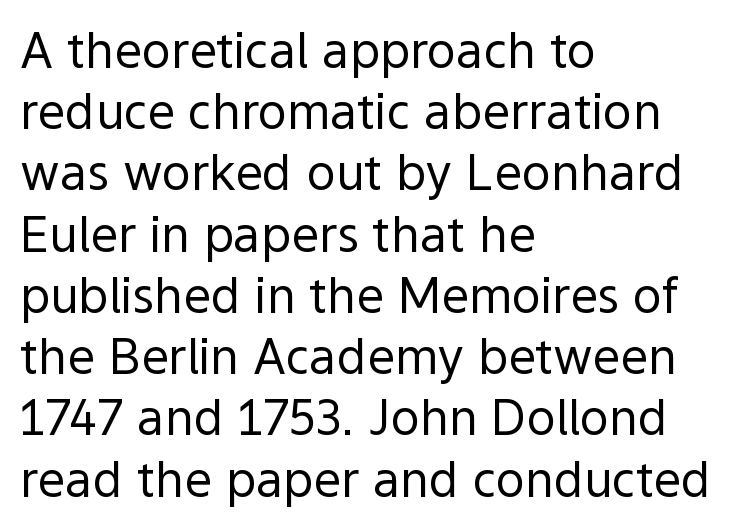
The image shows 49 px regular-weight sans-serif type, upright; set left-aligned, normal line spacing (1.25x), normal letter spacing, not underlined; a medium x-height.
